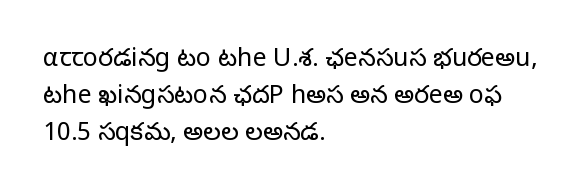
Q: Is the text bold? A: No.
Q: Is the text italic (slanted)? A: No, it is upright.
Q: Is the text underlined? A: No.
Q: How is the paragraph aligned? A: Left-aligned.
Q: Is the spacing between letters normal or unusually wide? A: Normal.
Q: Is the spacing between lines tight, normal or loose? A: Normal.
